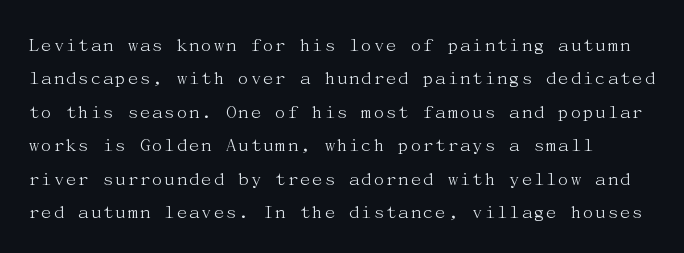
The image shows 21 px text type, upright; set normal line spacing (1.59x), normal letter spacing, not underlined.
